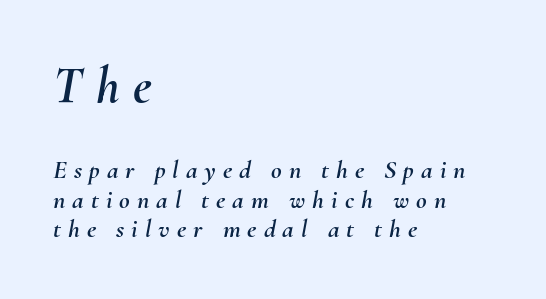
Students, observe: this is what under-led, compact text looks like. These lines have a slow, spaced-out rhythm from letter to letter. This sample has the flowing, uneven cadence of proportional lettering. An italicized treatment has been applied to the whole sample.
